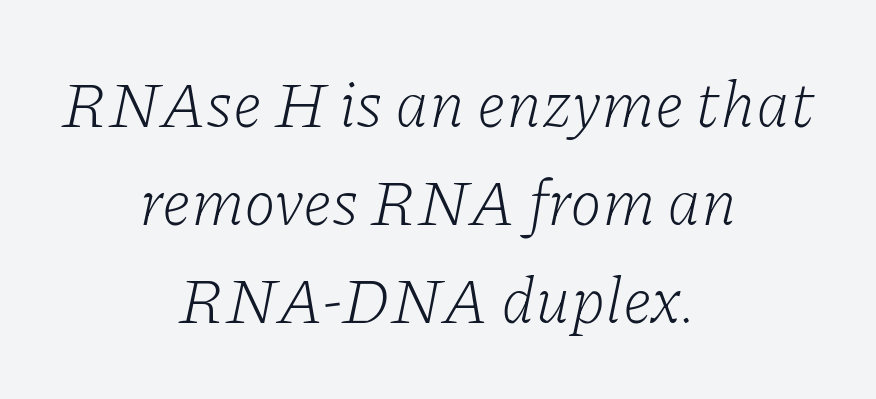
The image shows 65 px light serif type, italic (leaning right); set centered, normal line spacing (1.51x), normal letter spacing, not underlined; low stroke contrast and a medium x-height.
